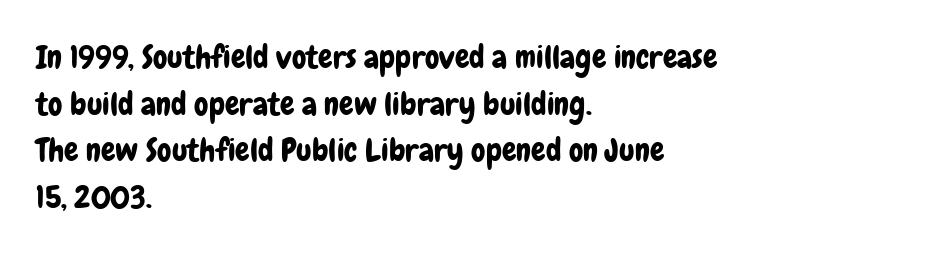
The image shows 32 px condensed sans-serif type, upright; set left-aligned, normal line spacing (1.46x), normal letter spacing, not underlined; low stroke contrast and a medium x-height.
